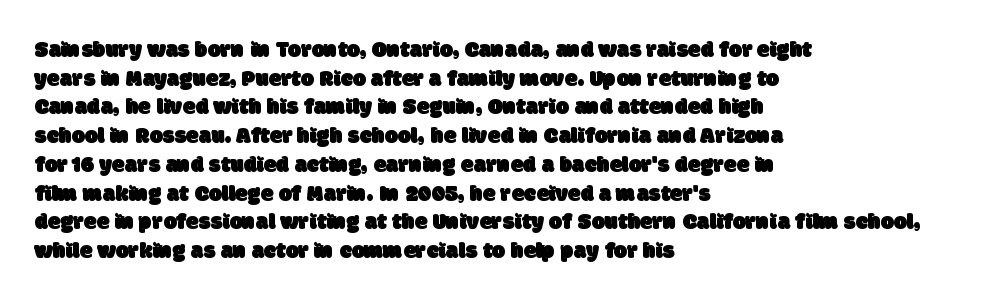
{"underline": "no", "align": "left", "line_spacing": "normal", "line_spacing_ratio": 1.25, "letter_spacing": "normal", "letter_spacing_em": 0.0, "glyph_px": 23}
